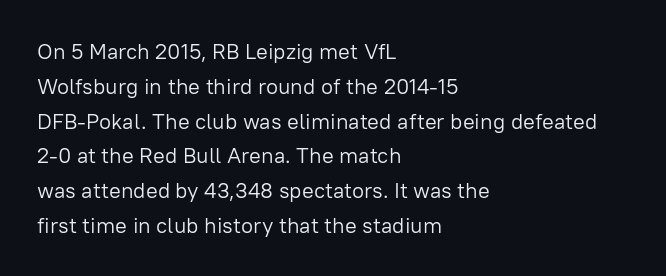
The image shows 22 px text type, upright; set left-aligned, normal line spacing (1.58x), normal letter spacing, not underlined.
